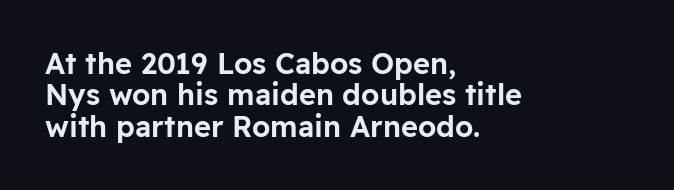
Quick note: underline off. Letterform terminals end flat and unadorned throughout the passage. The typesetter chose a ragged-right arrangement here. This sample has the flowing, uneven cadence of proportional lettering. The block of text is dense from top to bottom, with scant space between rows. The letters sit at their default tracking, neither squeezed nor spread.
